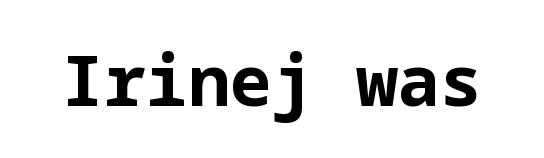
The image shows 70 px bold sans-serif type, upright; set normal letter spacing, not underlined; low stroke contrast and a medium x-height.
